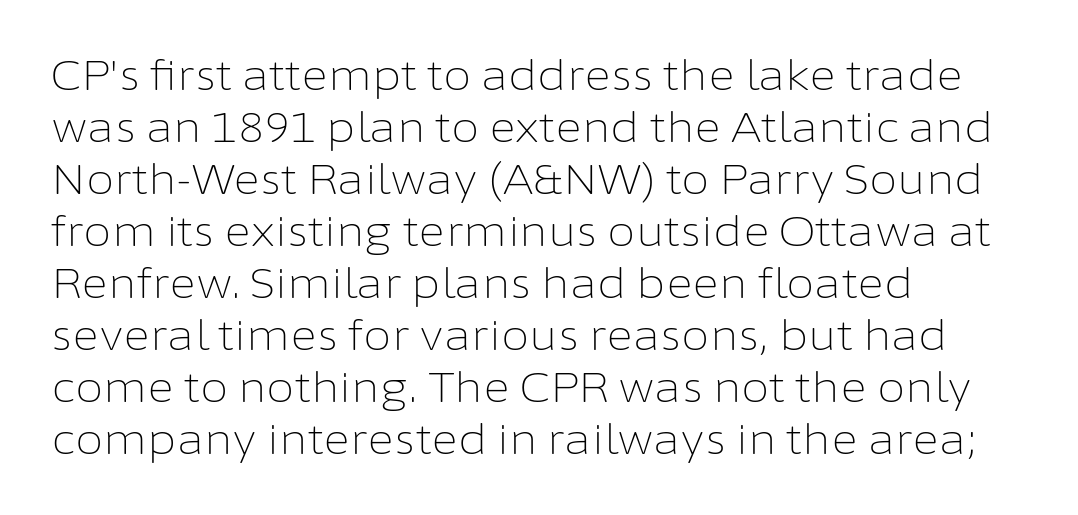
A light-to-regular cut is what we see here. Regular leading. Notice how the stems are strictly vertical — no italics here. This rendering leaves character spacing at its baseline value. Lines of text with bare space underneath. The passage shown is typeset with a sans-serif family.
